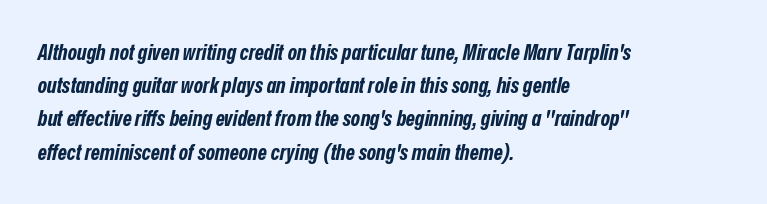
{"italic": "yes", "lean": "right", "slant_degrees": 12, "bold": "yes", "underline": "no", "align": "left", "line_spacing": "normal", "line_spacing_ratio": 1.51, "letter_spacing": "normal", "letter_spacing_em": 0.0, "glyph_px": 22}
